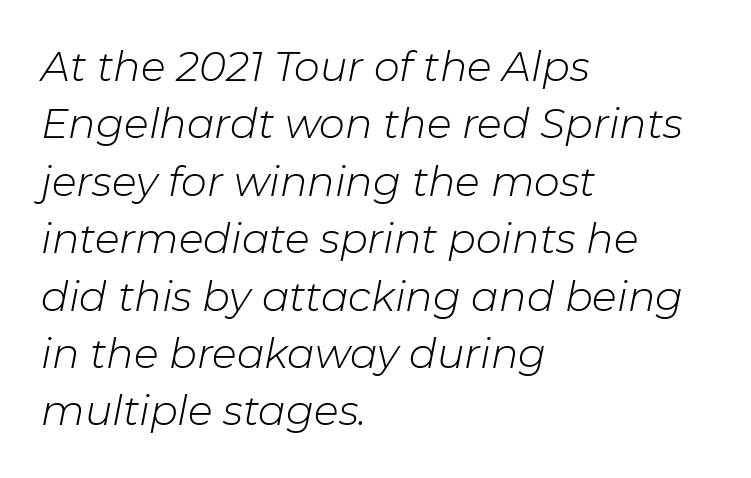
Line spacing here is normal. The gaps between neighbouring characters are ordinary and unremarkable. The rendering applies a slant to the glyphs. Type without underlining.
